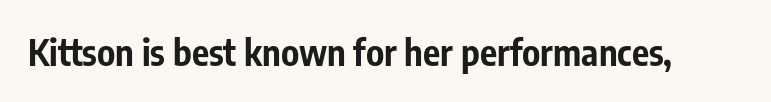
The text was rendered using a sans face with plain stroke endings. The gap between lines stays unmarked. What stands out about the letter spacing? Nothing — it is the standard amount. Strong, thick strokes mark this as bold type. Ascenders rise straight up at ninety degrees. The rendering uses natural spacing where letterforms have individual widths.
